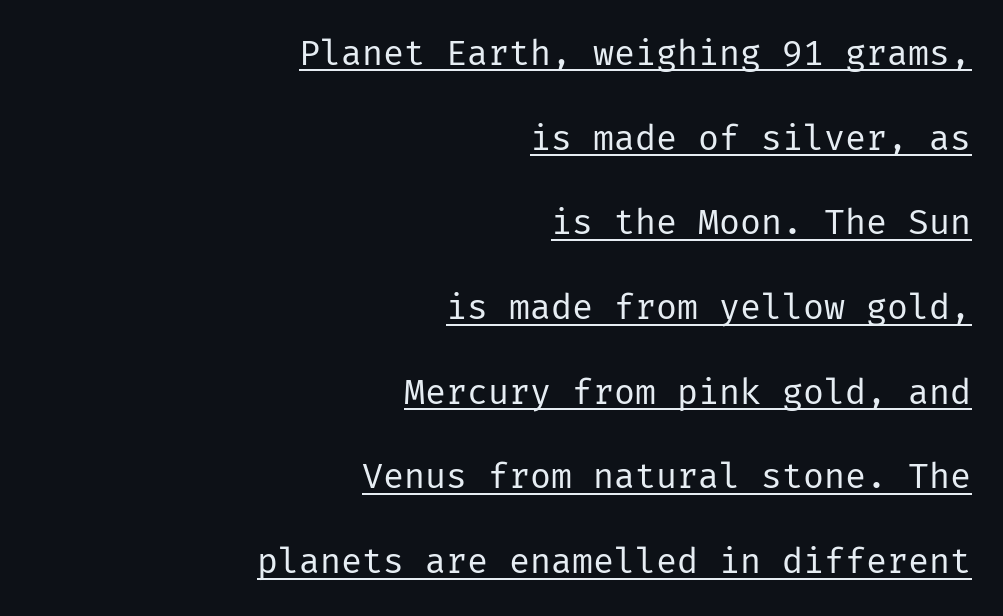
Q: Is the text bold? A: No.
Q: Is the text italic (slanted)? A: No, it is upright.
Q: Is the typeface a serif or a sans-serif typeface? A: Sans-serif.
Q: Is the text underlined? A: Yes.
Q: How is the paragraph aligned? A: Right-aligned.
Q: Is the spacing between letters normal or unusually wide? A: Normal.
Q: Is the spacing between lines tight, normal or loose? A: Loose.
Q: Width (condensed, normal, or wide)? A: Normal.
Q: Stroke contrast? A: Low.
Q: x-height? A: Medium.
